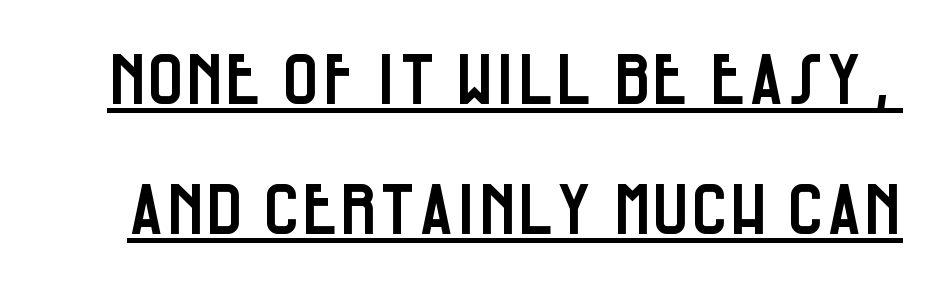
{"serif": "no", "italic": "no", "width": "condensed", "stroke_contrast": "low", "x_height": "large", "monospaced": "no", "underline": "yes", "line_spacing_ratio": 1.89, "letter_spacing": "normal", "letter_spacing_em": 0.0, "glyph_px": 69}
